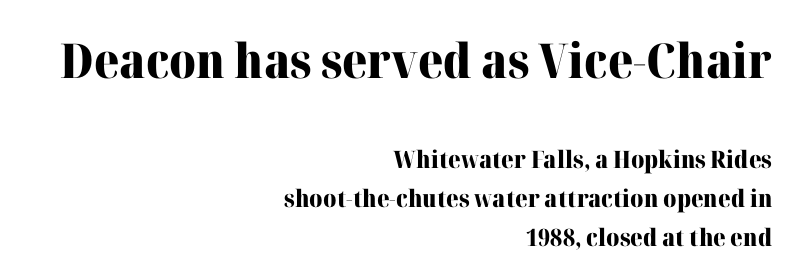
{"serif": "yes", "italic": "no", "bold": "yes", "weight": "heavy", "width": "normal", "stroke_contrast": "high", "x_height": "medium", "monospaced": "no", "underline": "no", "align": "right", "line_spacing": "normal", "line_spacing_ratio": 1.62, "letter_spacing": "normal", "letter_spacing_em": 0.0, "larger_block": "first", "size_ratio": 2.0, "glyph_px": 48}
